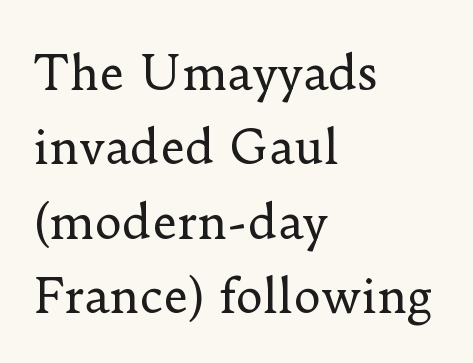
The line-height multiplier appears to be the usual default. Leftover space on each line is placed entirely after the last word. Think standard paragraph weight, or any step lighter than that. The text was rendered using a seriffed face with decorative stroke endings. The letterforms sit shoulder to shoulder at normal distance. Plain, unruled lines of type.
